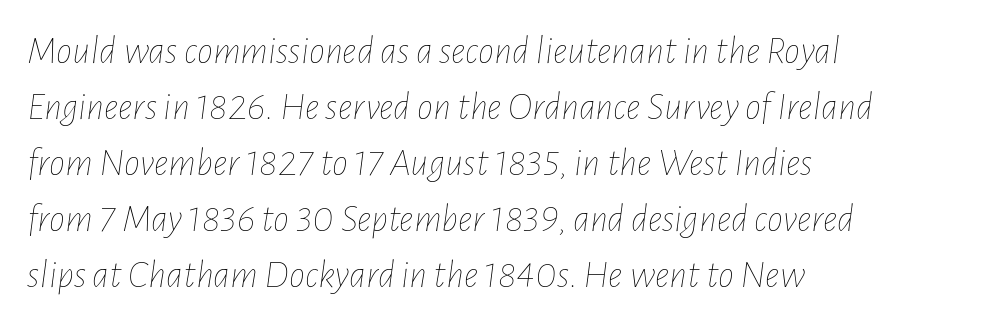
{"italic": "yes", "lean": "right", "slant_degrees": 7, "bold": "no", "weight": "thin", "width": "condensed", "stroke_contrast": "low", "x_height": "medium", "monospaced": "no", "underline": "no", "align": "left", "line_spacing": "normal", "line_spacing_ratio": 1.4, "letter_spacing": "normal", "letter_spacing_em": 0.0, "glyph_px": 40}
